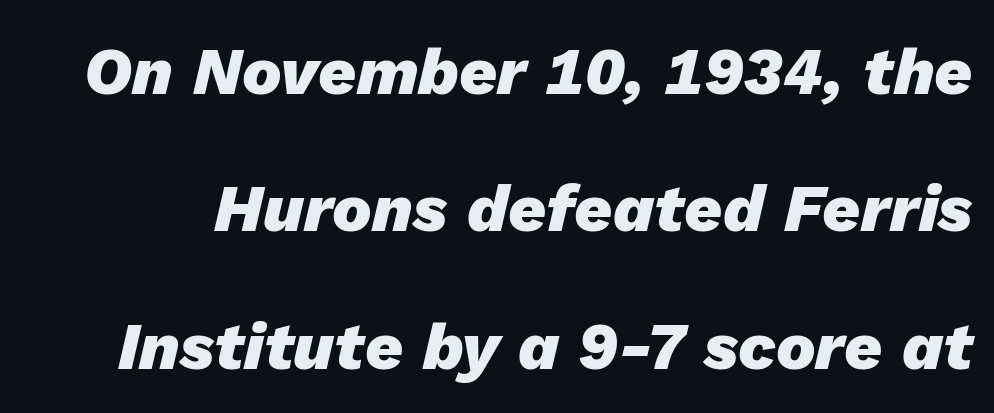
Q: Is the text bold? A: Yes.
Q: Is the text italic (slanted)? A: Yes, it leans right by about 13 degrees.
Q: Is the text underlined? A: No.
Q: Is the spacing between letters normal or unusually wide? A: Normal.
Q: Is the spacing between lines tight, normal or loose? A: Loose.
Q: Width (condensed, normal, or wide)? A: Normal.
Q: Stroke contrast? A: Low.
Q: x-height? A: Medium.
Q: Monospaced? A: No.
